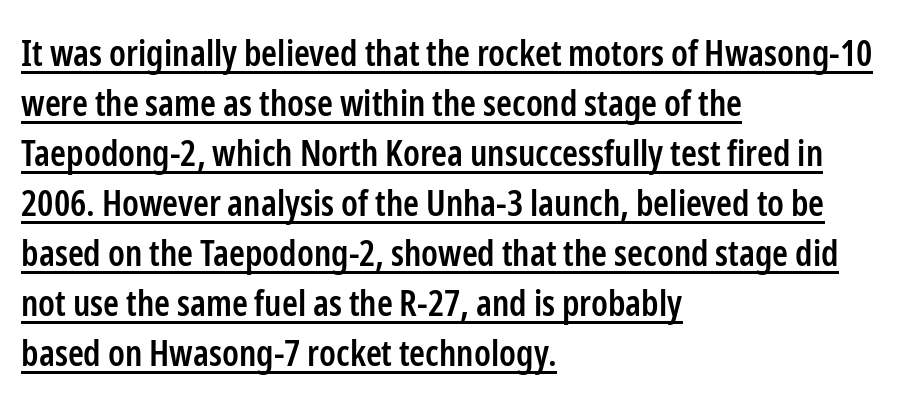
{"serif": "no", "italic": "no", "bold": "semi", "weight": "semibold", "width": "condensed", "stroke_contrast": "low", "x_height": "medium", "monospaced": "no", "underline": "yes", "align": "left", "line_spacing": "normal", "line_spacing_ratio": 1.39, "letter_spacing": "normal", "letter_spacing_em": 0.0, "glyph_px": 36}
